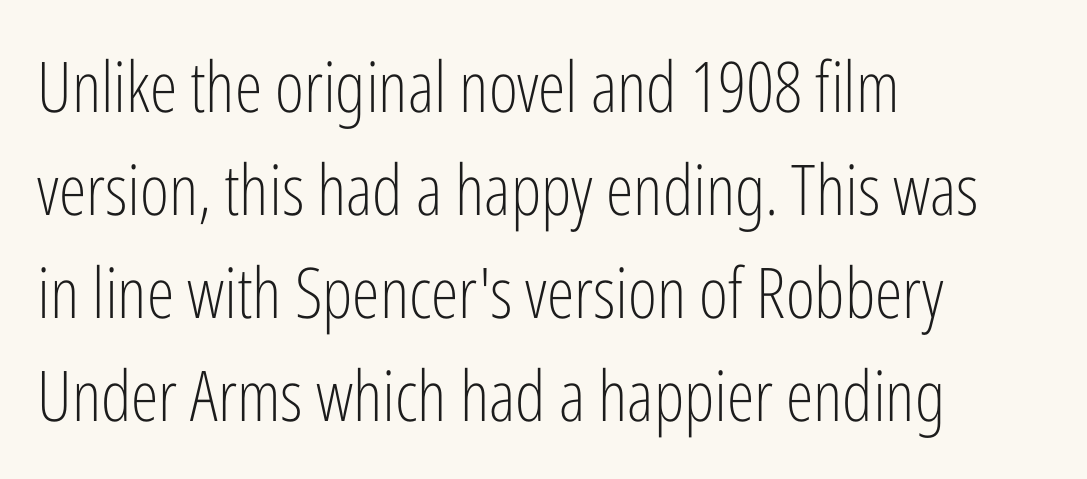
Q: Is the text bold? A: No.
Q: Is the text italic (slanted)? A: No, it is upright.
Q: Is the typeface a serif or a sans-serif typeface? A: Sans-serif.
Q: Is the text underlined? A: No.
Q: How is the paragraph aligned? A: Left-aligned.
Q: Is the spacing between letters normal or unusually wide? A: Normal.
Q: Is the spacing between lines tight, normal or loose? A: Normal.
Q: Width (condensed, normal, or wide)? A: Condensed.
Q: Stroke contrast? A: Low.
Q: x-height? A: Medium.
Q: Monospaced? A: No.
